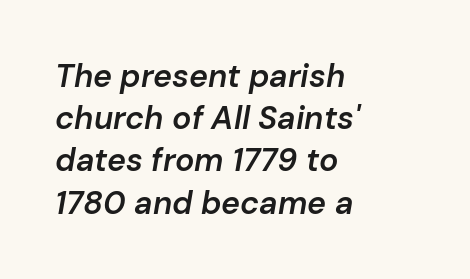
{"italic": "yes", "lean": "right", "slant_degrees": 10, "bold": "semi", "weight": "semibold", "width": "normal", "stroke_contrast": "low", "x_height": "medium", "monospaced": "no", "underline": "no", "align": "left", "line_spacing": "normal", "line_spacing_ratio": 1.32, "letter_spacing": "normal", "letter_spacing_em": 0.0, "glyph_px": 32}
